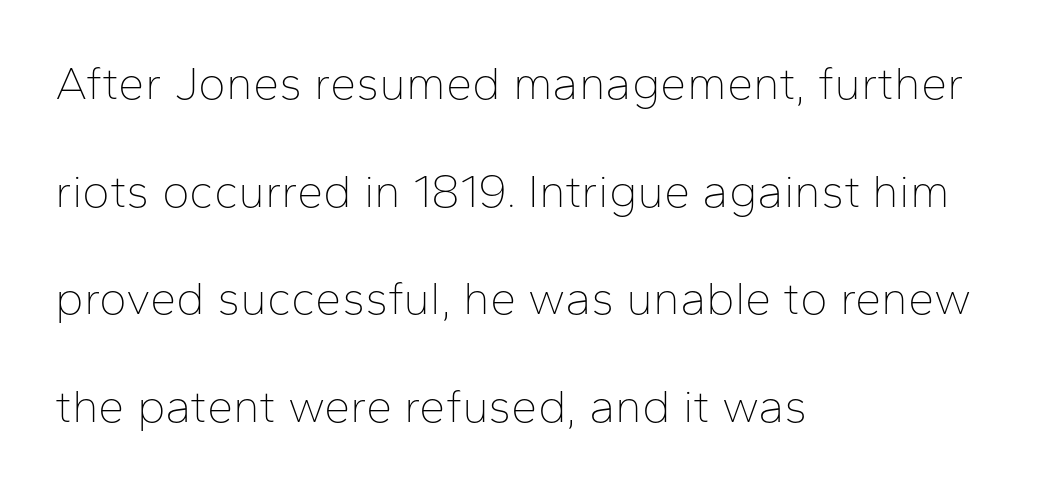
Q: Is the text bold? A: No.
Q: Is the text italic (slanted)? A: No, it is upright.
Q: Is the typeface a serif or a sans-serif typeface? A: Sans-serif.
Q: Is the text underlined? A: No.
Q: How is the paragraph aligned? A: Left-aligned.
Q: Is the spacing between letters normal or unusually wide? A: Normal.
Q: Is the spacing between lines tight, normal or loose? A: Loose.
Q: Width (condensed, normal, or wide)? A: Normal.
Q: Stroke contrast? A: Low.
Q: x-height? A: Medium.
Q: Monospaced? A: No.
